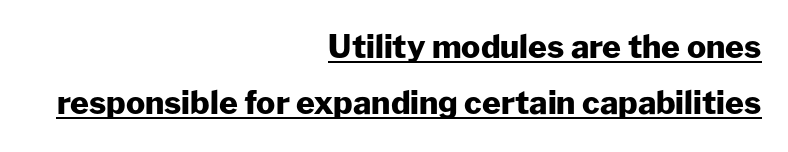
Observe the ordinary spacing: letters are neighbours, not strangers. The lettering holds an erect, upright posture throughout. Leftover space on each line is placed entirely before the opening word. The rendering uses the underline text-decoration. Heavy-handed strokes throughout: this text is bold. Serifs: no, the terminals of the letterforms are clean.
